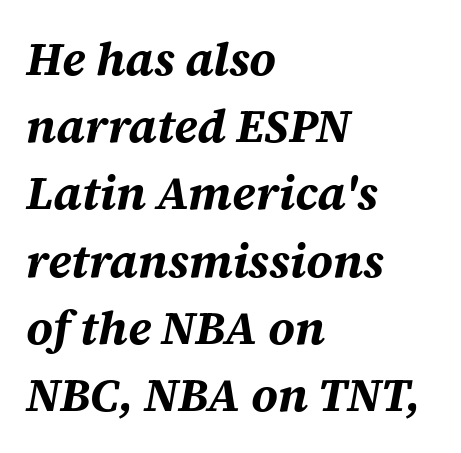
The image shows 47 px bold type, italic (leaning right); set left-aligned, normal line spacing (1.43x), normal letter spacing, not underlined; medium stroke contrast and a large x-height.
